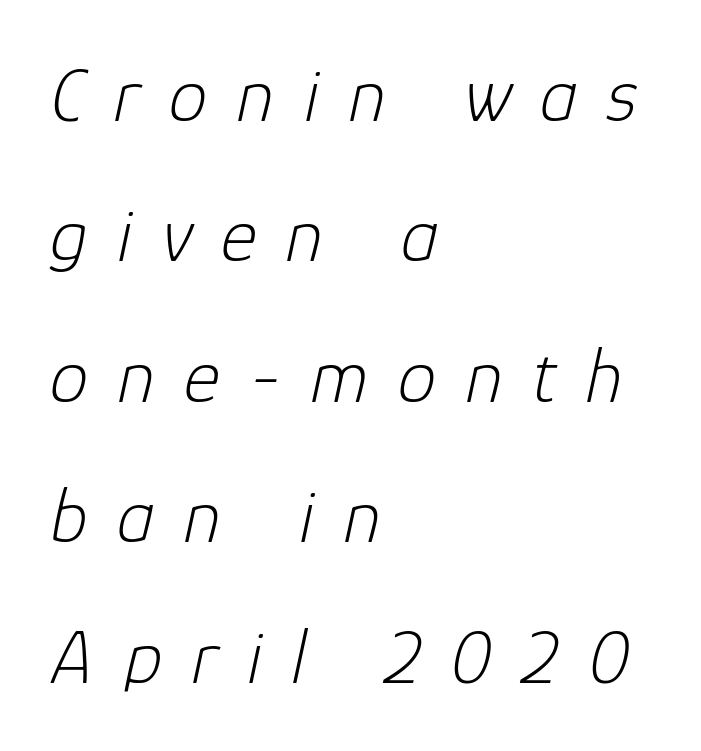
{"italic": "yes", "lean": "right", "slant_degrees": 12, "bold": "no", "weight": "light", "width": "normal", "stroke_contrast": "low", "x_height": "medium", "monospaced": "no", "underline": "no", "align": "left", "line_spacing_ratio": 1.8, "letter_spacing": "wide", "letter_spacing_em": 0.37, "glyph_px": 78}
